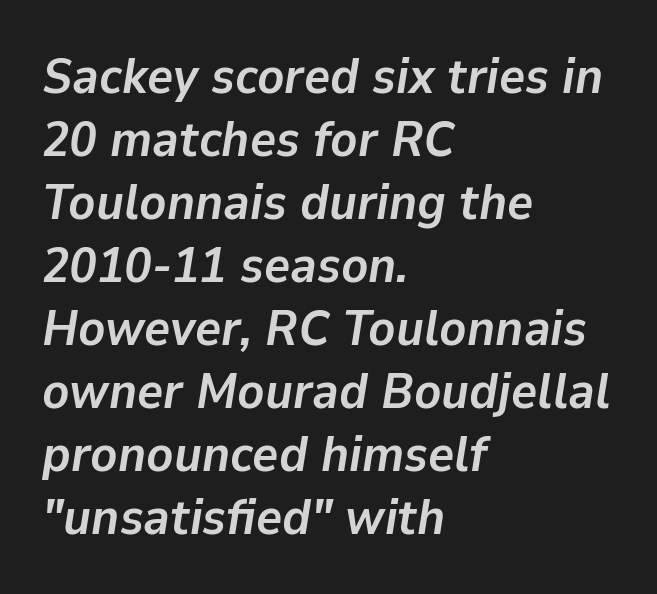
{"italic": "yes", "lean": "right", "slant_degrees": 9, "bold": "yes", "weight": "semibold", "width": "normal", "stroke_contrast": "low", "x_height": "medium", "monospaced": "no", "underline": "no", "align": "left", "line_spacing": "normal", "line_spacing_ratio": 1.26, "letter_spacing": "normal", "letter_spacing_em": 0.0, "glyph_px": 50}
